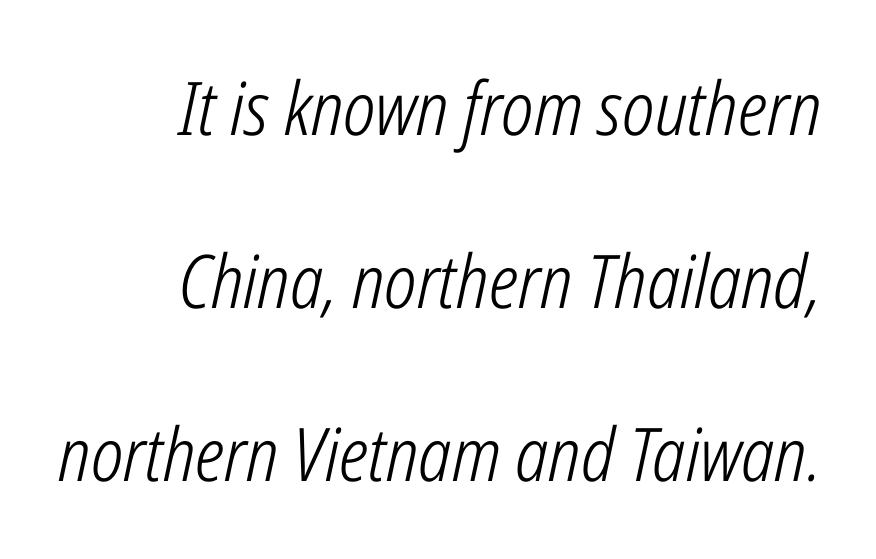
Characters follow at the spacing the type designer built in. Spacing verdict: proportional, widths tailored to each character. There's an unmistakable incline to the writing here. Check under the words: just untouched page. Compared with a flush-left layout, this one pins lines to the opposite, right side.
